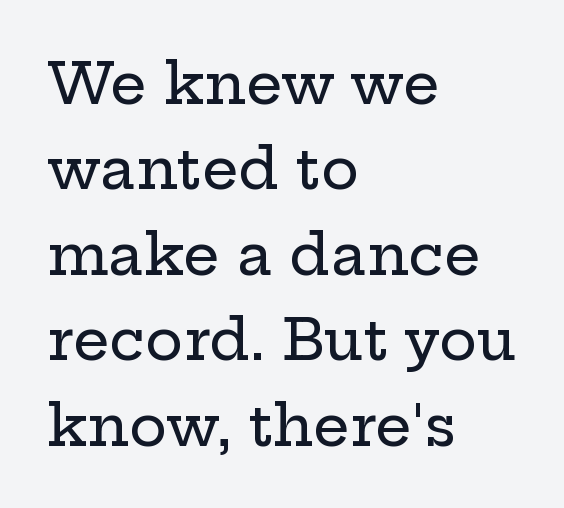
Rendered with straight, roman letterforms. The typeface chosen for these lines features serifs. Quick note: interline space is typical. Varying glyph widths throughout — classic text-font behaviour. Compared with typical body copy, the letter spacing here is the same.
